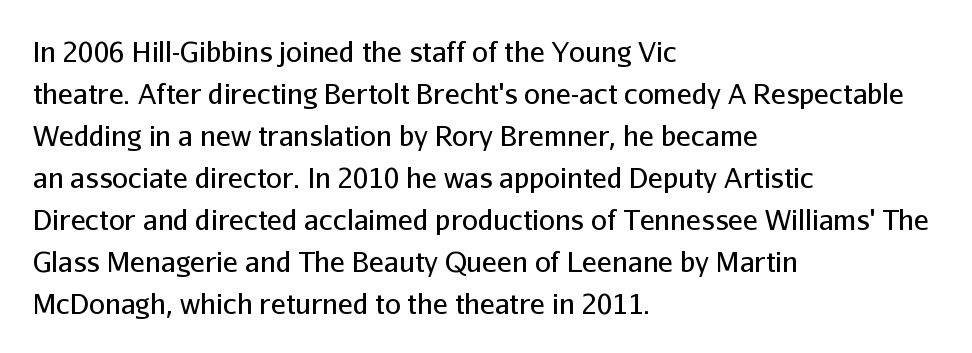
Q: Is the text bold? A: No.
Q: Is the text italic (slanted)? A: No, it is upright.
Q: Is the typeface a serif or a sans-serif typeface? A: Sans-serif.
Q: Is the text underlined? A: No.
Q: How is the paragraph aligned? A: Left-aligned.
Q: Is the spacing between letters normal or unusually wide? A: Normal.
Q: Is the spacing between lines tight, normal or loose? A: Normal.
Q: Width (condensed, normal, or wide)? A: Normal.
Q: Stroke contrast? A: Low.
Q: x-height? A: Medium.
Q: Monospaced? A: No.
